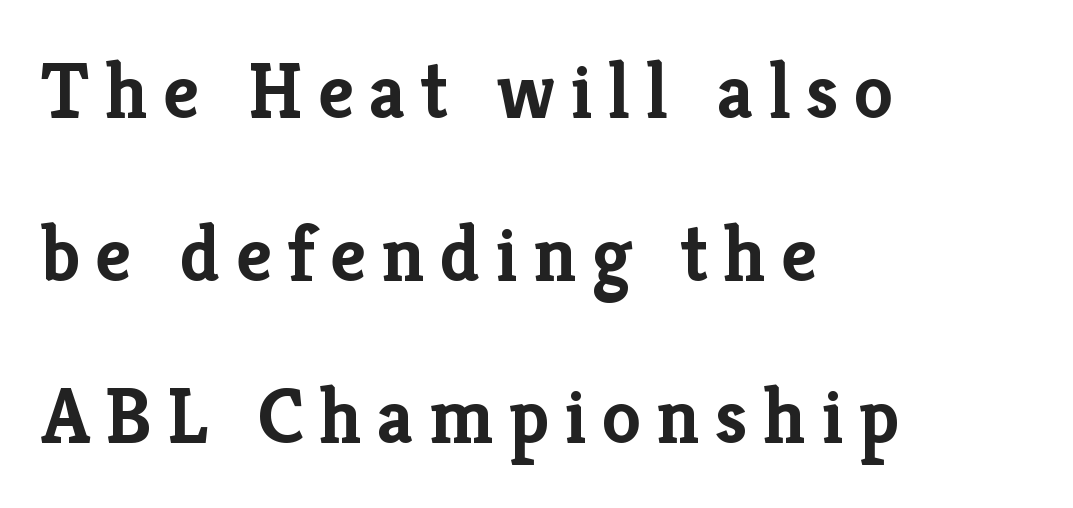
The image shows 79 px semibold serif type, upright; set left-aligned, loose line spacing (2.06x), not underlined; low stroke contrast and a medium x-height.
